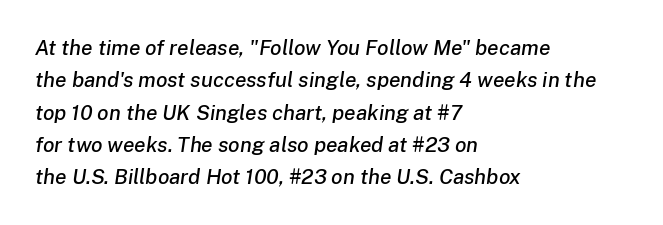
{"italic": "yes", "lean": "right", "slant_degrees": 8, "underline": "no", "align": "left", "line_spacing": "normal", "line_spacing_ratio": 1.54, "letter_spacing": "normal", "letter_spacing_em": 0.0, "glyph_px": 21}
